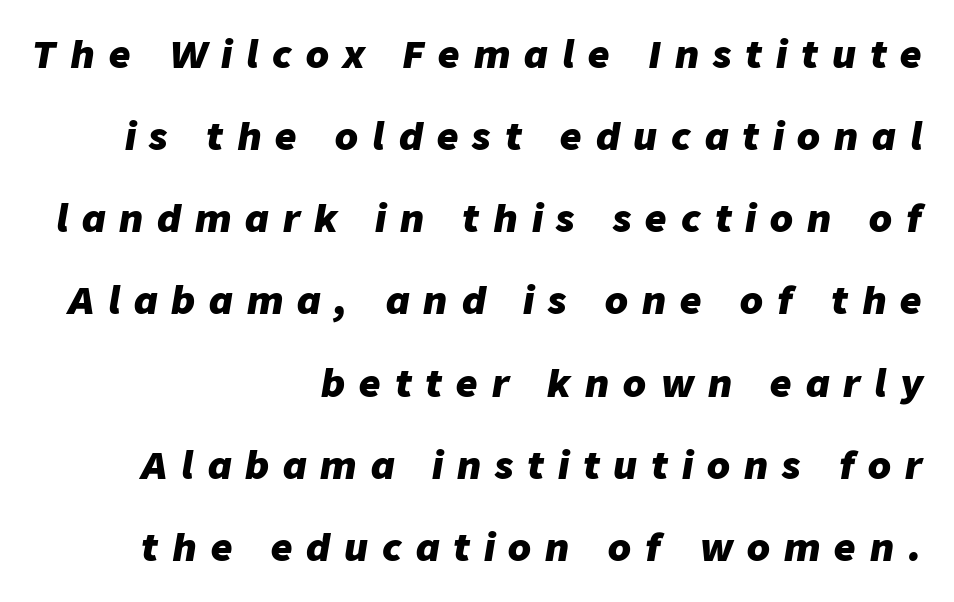
{"italic": "yes", "lean": "right", "slant_degrees": 9, "bold": "yes", "weight": "heavy", "width": "normal", "stroke_contrast": "low", "x_height": "medium", "monospaced": "no", "underline": "no", "align": "right", "line_spacing": "loose", "line_spacing_ratio": 2.22, "letter_spacing": "wide", "letter_spacing_em": 0.38, "glyph_px": 37}
